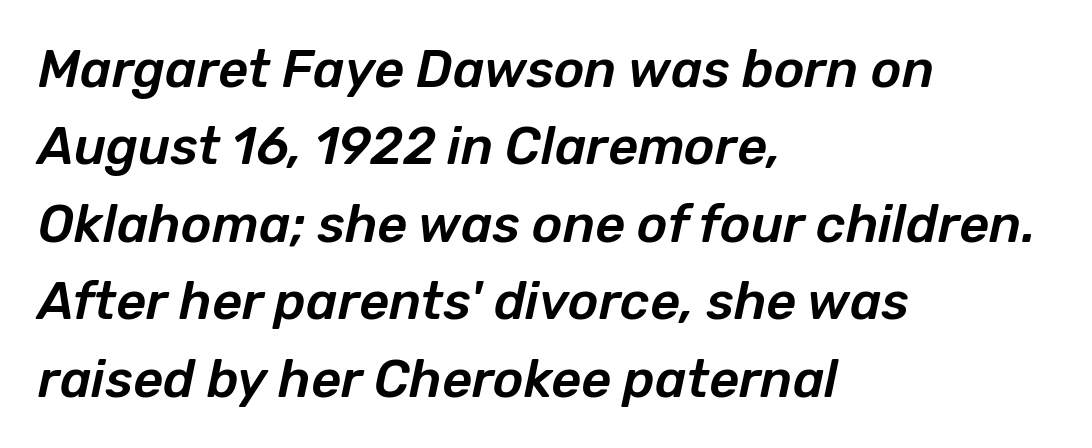
Q: Is the text italic (slanted)? A: Yes, it leans right by about 12 degrees.
Q: Is the text underlined? A: No.
Q: How is the paragraph aligned? A: Left-aligned.
Q: Is the spacing between letters normal or unusually wide? A: Normal.
Q: Is the spacing between lines tight, normal or loose? A: Normal.
Q: Width (condensed, normal, or wide)? A: Normal.
Q: Stroke contrast? A: Low.
Q: x-height? A: Medium.
Q: Monospaced? A: No.
